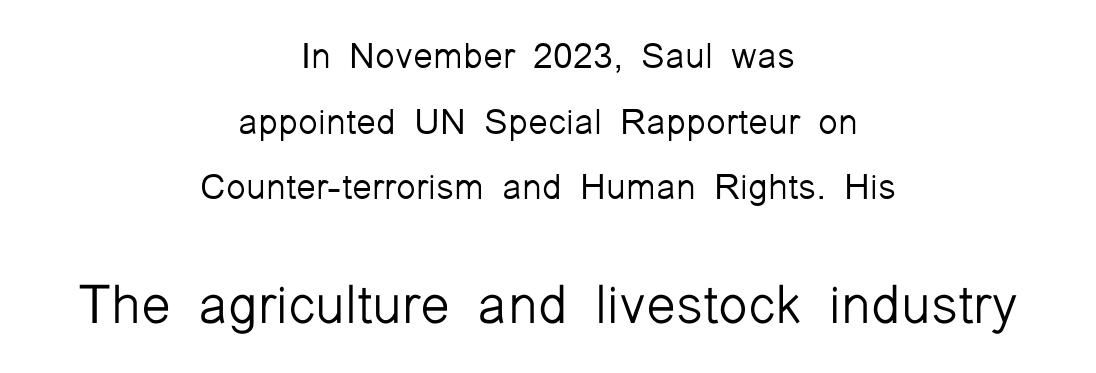
Q: Is the text bold? A: No.
Q: Is the text italic (slanted)? A: No, it is upright.
Q: Is the typeface a serif or a sans-serif typeface? A: Sans-serif.
Q: Is the text underlined? A: No.
Q: How is the paragraph aligned? A: Centered.
Q: Is the spacing between letters normal or unusually wide? A: Normal.
Q: Which block of text is set in a larger size, the first (top) or the second (bottom)? A: The second (bottom) one.
Q: Width (condensed, normal, or wide)? A: Normal.
Q: Stroke contrast? A: Low.
Q: x-height? A: Medium.
Q: Monospaced? A: No.
